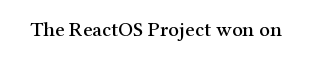
Q: Is the text italic (slanted)? A: No, it is upright.
Q: Is the text underlined? A: No.
Q: Is the spacing between letters normal or unusually wide? A: Normal.
